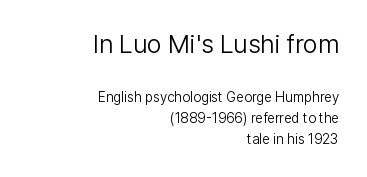
Q: Is the text bold? A: No.
Q: Is the text italic (slanted)? A: No, it is upright.
Q: Is the text underlined? A: No.
Q: How is the paragraph aligned? A: Right-aligned.
Q: Is the spacing between letters normal or unusually wide? A: Normal.
Q: Is the spacing between lines tight, normal or loose? A: Normal.
Q: Which block of text is set in a larger size, the first (top) or the second (bottom)? A: The first (top) one.
